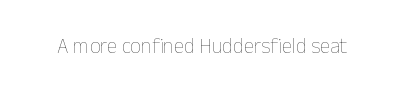
The image shows 21 px text type, upright; set normal letter spacing, not underlined.
